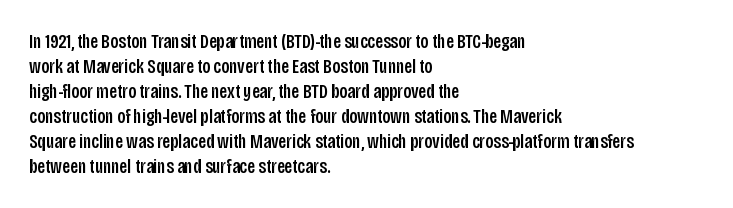
The space between consecutive lines is moderate. The area under the type is left untouched. The letters sit at their default tracking, neither squeezed nor spread. If you drew a line through each stem, it would be perfectly vertical. This rendering uses left alignment, leaving the right contour irregular.
